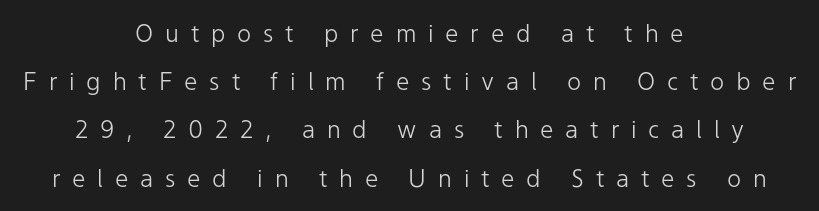
The image shows 24 px text type, upright; set centered, loose line spacing (2.01x), unusually wide letter spacing (+0.49 em), not underlined.
